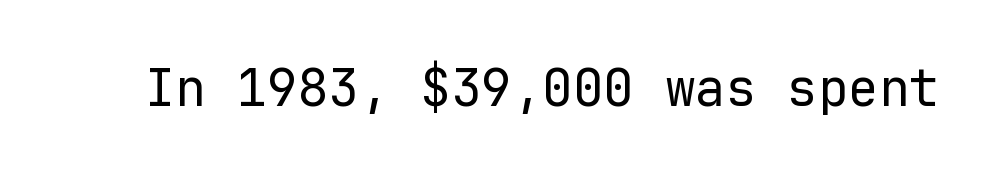
Nothing heavy about these letters — not bold at all. The foot of each line stays bare and open. What kind of face is this? One without serifs — a sans. The type sits square on the baseline with zero lean. Standard letterfit; no display-style spreading of the glyphs.
